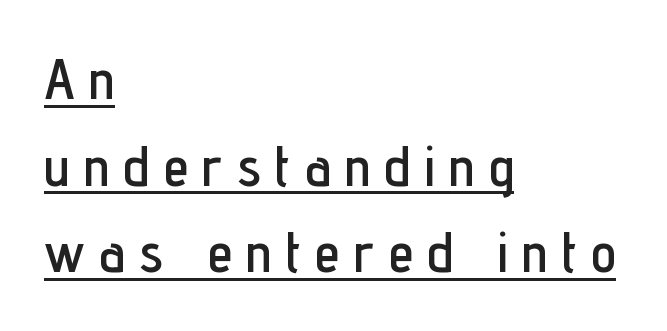
The image shows 57 px condensed sans-serif type, upright; set left-aligned, normal line spacing (1.52x), unusually wide letter spacing (+0.25 em), underlined; low stroke contrast and a medium x-height.
